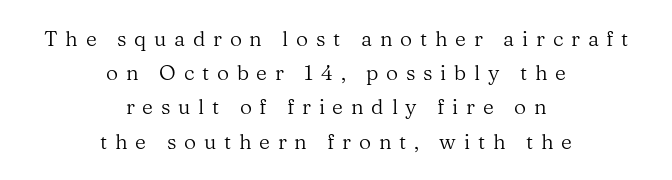
Q: Is the text bold? A: No.
Q: Is the text italic (slanted)? A: No, it is upright.
Q: Is the text underlined? A: No.
Q: How is the paragraph aligned? A: Centered.
Q: Is the spacing between letters normal or unusually wide? A: Unusually wide.
Q: Is the spacing between lines tight, normal or loose? A: Normal.
